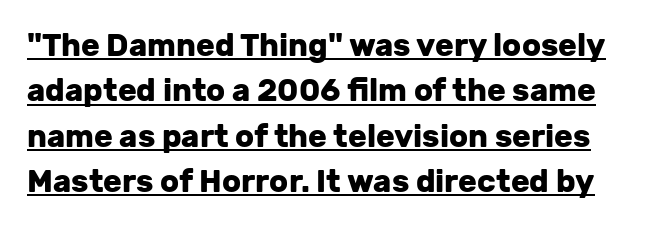
The image shows 31 px heavy sans-serif type, upright; set normal line spacing (1.46x), normal letter spacing, underlined; low stroke contrast and a medium x-height.
